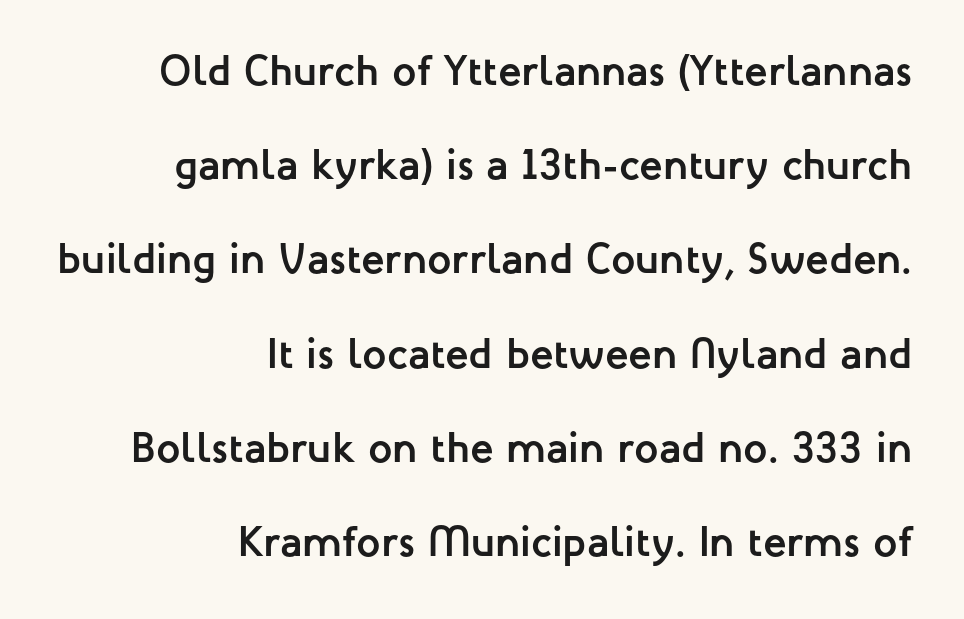
Q: Is the text bold? A: Yes.
Q: Is the text italic (slanted)? A: No, it is upright.
Q: Is the typeface a serif or a sans-serif typeface? A: Sans-serif.
Q: Is the text underlined? A: No.
Q: How is the paragraph aligned? A: Right-aligned.
Q: Is the spacing between letters normal or unusually wide? A: Normal.
Q: Is the spacing between lines tight, normal or loose? A: Loose.
Q: Width (condensed, normal, or wide)? A: Normal.
Q: Stroke contrast? A: Low.
Q: x-height? A: Medium.
Q: Monospaced? A: No.
